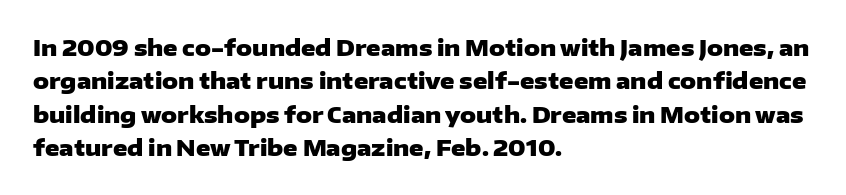
{"italic": "no", "bold": "yes", "underline": "no", "align": "left", "line_spacing": "normal", "line_spacing_ratio": 1.52, "letter_spacing": "normal", "letter_spacing_em": 0.0, "glyph_px": 22}
